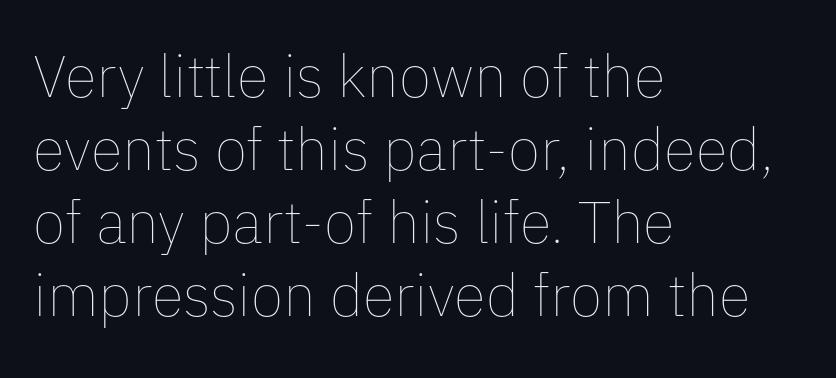
The image shows 59 px thin type, upright; set left-aligned, line spacing 1.24x, normal letter spacing, not underlined; low stroke contrast and a medium x-height.
